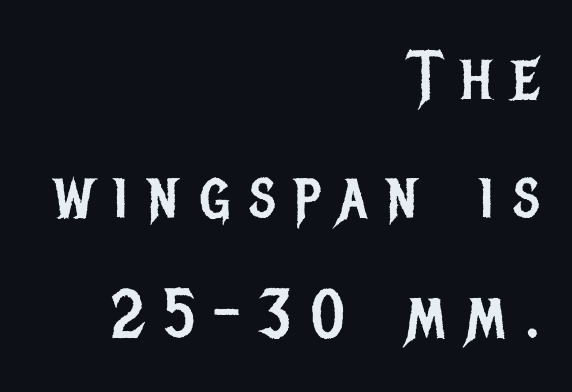
Stems and bowls with no extra thickness — not bold. Lines of text with bare space underneath. The rendering uses natural spacing where letterforms have individual widths. Right-aligned paragraph, ragged on the left.
